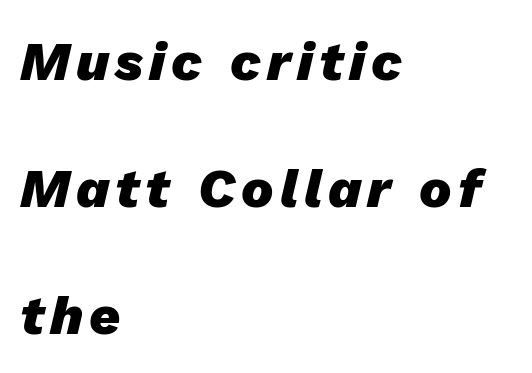
Q: Is the text bold? A: Yes.
Q: Is the text italic (slanted)? A: Yes, it leans right by about 13 degrees.
Q: Is the text underlined? A: No.
Q: How is the paragraph aligned? A: Left-aligned.
Q: Is the spacing between lines tight, normal or loose? A: Loose.
Q: Width (condensed, normal, or wide)? A: Normal.
Q: Stroke contrast? A: Low.
Q: x-height? A: Medium.
Q: Monospaced? A: No.
